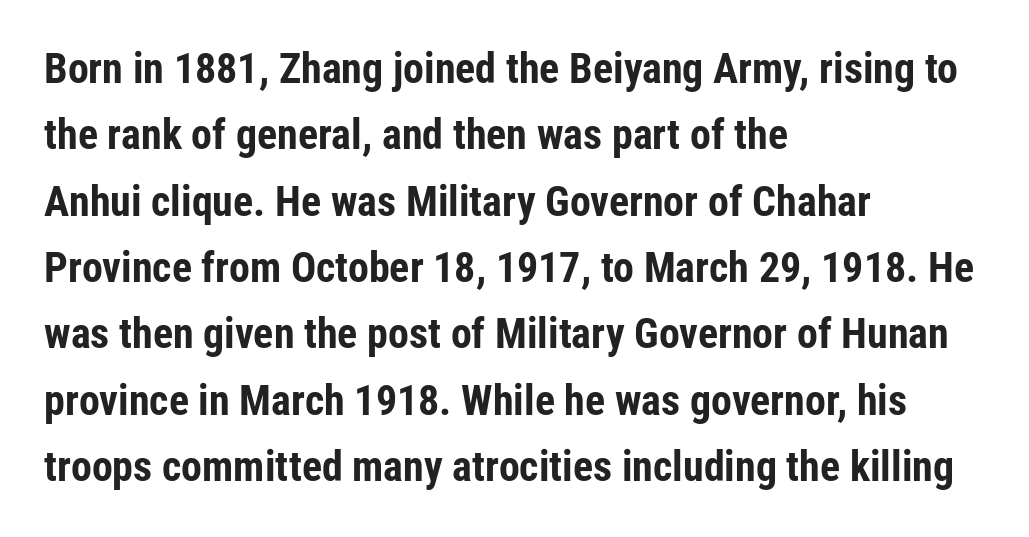
The image shows 42 px bold, condensed sans-serif type, upright; set left-aligned, normal line spacing (1.58x), normal letter spacing, not underlined; low stroke contrast and a medium x-height.
